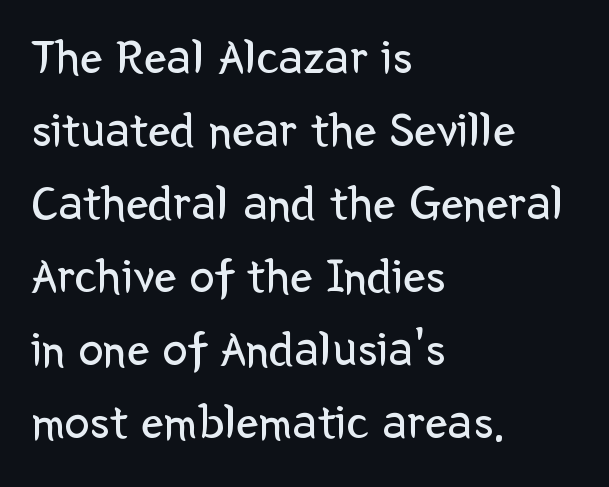
The lettering holds an erect, upright posture throughout. The rag falls on the right side of this text block. Does the type have serifs? No, each stem ends abruptly. Think of a printed novel: that variable character pitch is what you see here. Unbolded letterforms with no extra heft. Clear beneath every line of the passage.
